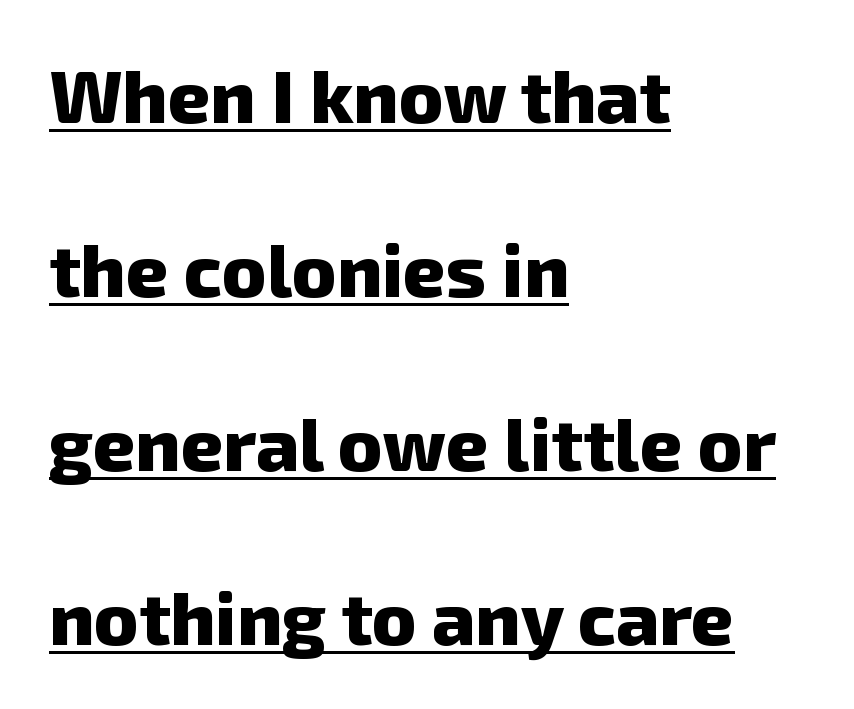
Q: Is the text bold? A: Yes.
Q: Is the typeface a serif or a sans-serif typeface? A: Sans-serif.
Q: Is the text underlined? A: Yes.
Q: How is the paragraph aligned? A: Left-aligned.
Q: Is the spacing between letters normal or unusually wide? A: Normal.
Q: Is the spacing between lines tight, normal or loose? A: Loose.
Q: Width (condensed, normal, or wide)? A: Normal.
Q: Stroke contrast? A: Low.
Q: x-height? A: Medium.
Q: Monospaced? A: No.
